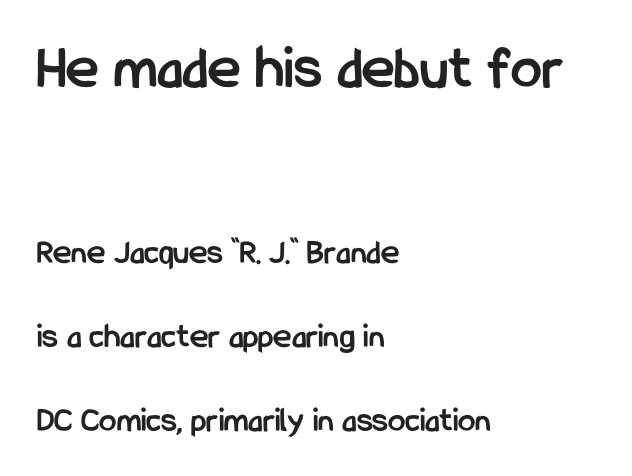
Q: Is the text bold? A: Yes.
Q: Is the text italic (slanted)? A: No, it is upright.
Q: Is the typeface a serif or a sans-serif typeface? A: Sans-serif.
Q: Is the text underlined? A: No.
Q: How is the paragraph aligned? A: Left-aligned.
Q: Is the spacing between letters normal or unusually wide? A: Normal.
Q: Is the spacing between lines tight, normal or loose? A: Loose.
Q: Which block of text is set in a larger size, the first (top) or the second (bottom)? A: The first (top) one.
Q: Width (condensed, normal, or wide)? A: Condensed.
Q: Stroke contrast? A: Low.
Q: x-height? A: Medium.
Q: Monospaced? A: No.
